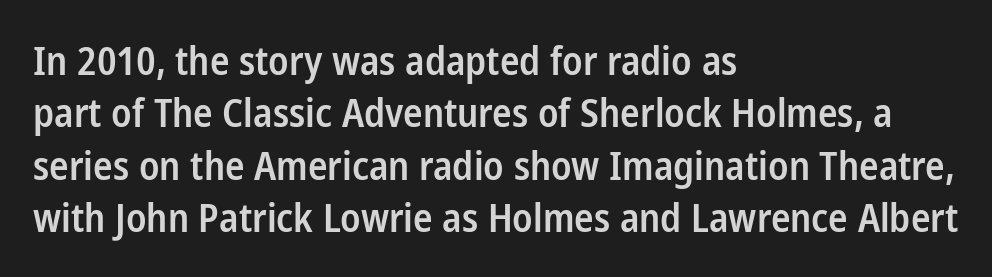
{"serif": "no", "italic": "no", "bold": "semi", "weight": "semibold", "width": "condensed", "stroke_contrast": "low", "x_height": "medium", "monospaced": "no", "underline": "no", "align": "left", "line_spacing": "normal", "line_spacing_ratio": 1.34, "letter_spacing": "normal", "letter_spacing_em": 0.0, "glyph_px": 39}
